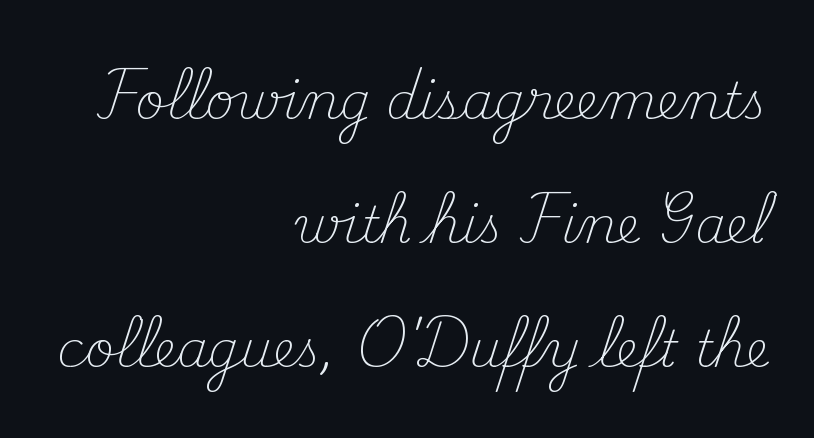
Q: Is the text bold? A: No.
Q: Is the text italic (slanted)? A: Yes.
Q: Is the typeface a serif or a sans-serif typeface? A: Serif.
Q: Is the text underlined? A: No.
Q: How is the paragraph aligned? A: Right-aligned.
Q: Is the spacing between letters normal or unusually wide? A: Normal.
Q: Is the spacing between lines tight, normal or loose? A: Loose.
Q: Width (condensed, normal, or wide)? A: Normal.
Q: Stroke contrast? A: Medium.
Q: x-height? A: Small.
Q: Monospaced? A: No.
